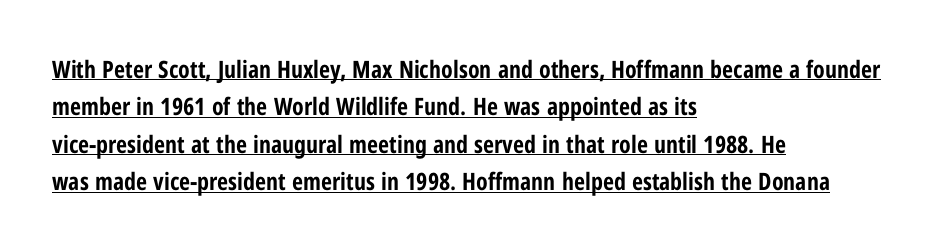
{"italic": "no", "bold": "yes", "underline": "yes", "align": "left", "line_spacing": "normal", "line_spacing_ratio": 1.56, "letter_spacing": "normal", "letter_spacing_em": 0.0, "glyph_px": 24}
